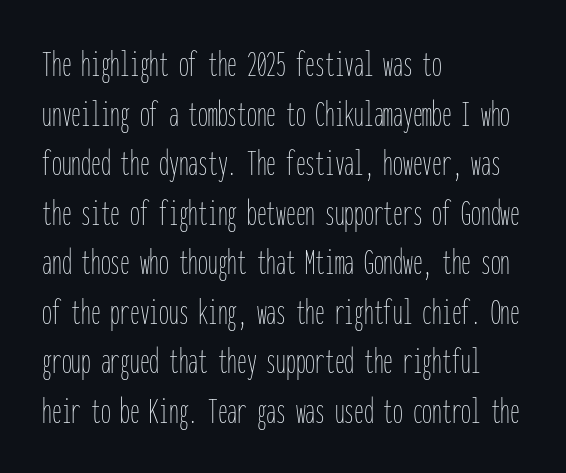
The letterforms sit shoulder to shoulder at normal distance. The typesetter chose a ragged-right arrangement here. The passage shown is typed in a monospace face where columns stay perfectly aligned. The font sits on the lighter half of the weight spectrum, regular included.
